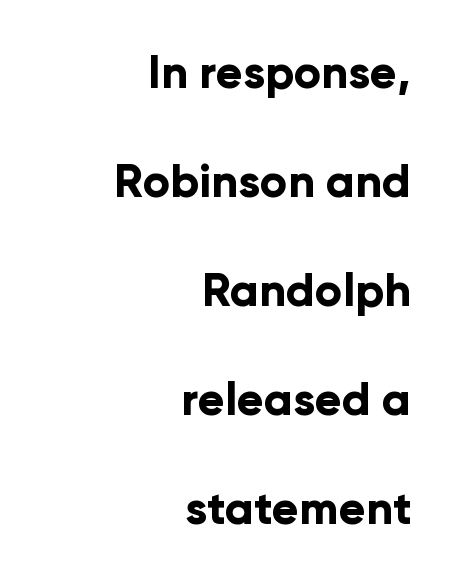
{"serif": "no", "italic": "no", "bold": "yes", "weight": "bold", "width": "normal", "stroke_contrast": "low", "x_height": "medium", "monospaced": "no", "underline": "no", "align": "right", "line_spacing": "loose", "line_spacing_ratio": 2.42, "letter_spacing": "normal", "letter_spacing_em": 0.0, "glyph_px": 45}
